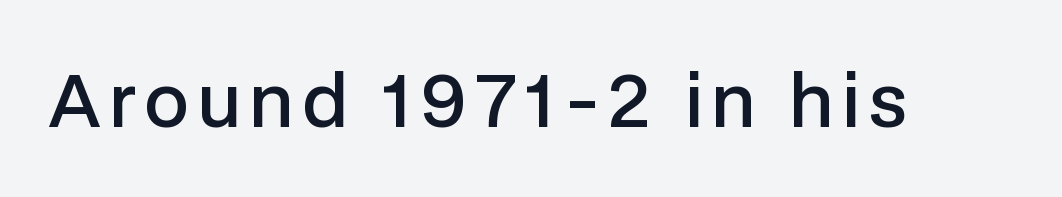
{"serif": "no", "italic": "no", "bold": "semi", "weight": "semibold", "width": "normal", "stroke_contrast": "low", "x_height": "medium", "monospaced": "no", "underline": "no", "glyph_px": 71}
